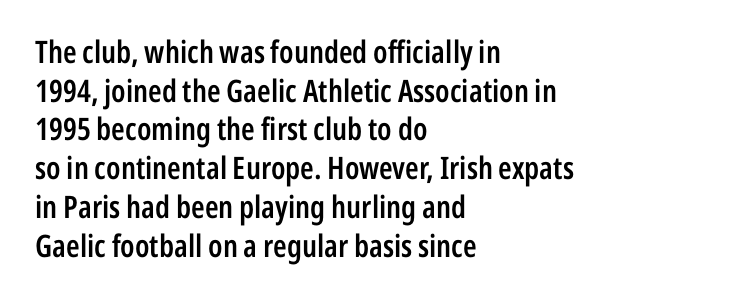
{"serif": "no", "italic": "no", "bold": "semi", "weight": "semibold", "width": "condensed", "stroke_contrast": "low", "x_height": "medium", "monospaced": "no", "underline": "no", "align": "left", "line_spacing": "normal", "line_spacing_ratio": 1.25, "letter_spacing": "normal", "letter_spacing_em": 0.0, "glyph_px": 31}
